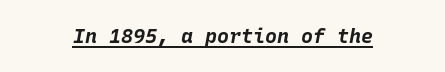
The image shows 20 px bold type, italic (leaning right); set normal letter spacing, underlined.
